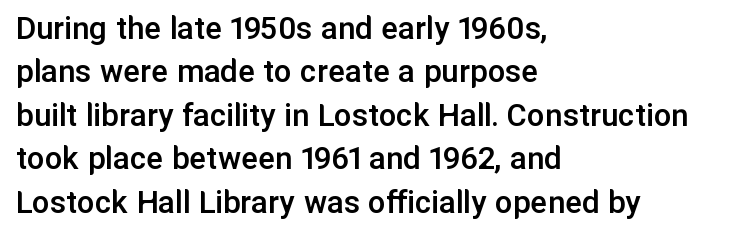
Characters follow at the spacing the type designer built in. Every letter is mildly thick-stroked: semibold rather than bold. Italic? Not at all — the glyphs are vertical. Nothing sits at the stroke ends, so this counts as sans-serif. Bare-footed words on every line. The lines in this sample share a left origin and differ only in where they stop.
